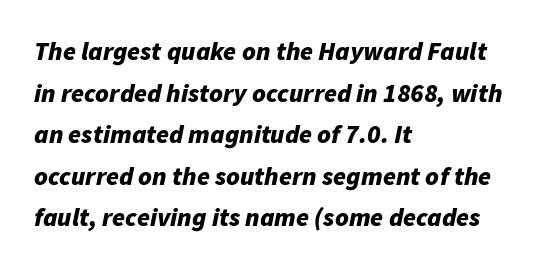
The image shows 26 px bold type, italic (leaning right); set left-aligned, normal line spacing (1.6x), normal letter spacing, not underlined.
